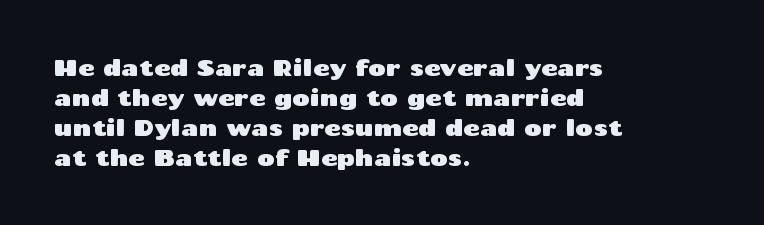
Decoration check: the copy has no underline. A roman cut, with each character standing at attention. The line-height multiplier appears to be the usual default. In CSS terms this would be text-align: left. Words appear dense and cohesive because spacing is normal.
